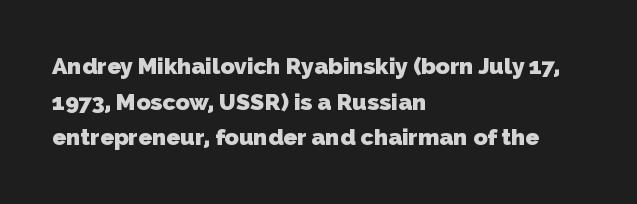
The lines are quadded left. How would I describe the line gaps? Plain and ordinary. The passage shown has conventional tracking throughout. Heft: maximum for text — a bold. The gap between lines stays unmarked.
